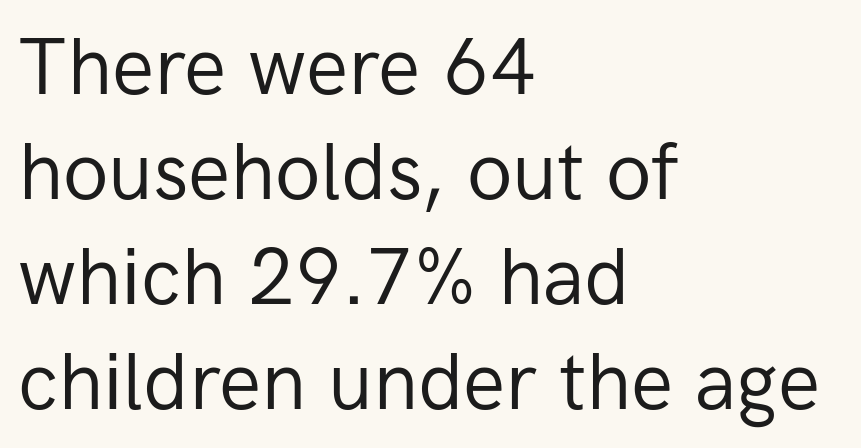
{"serif": "no", "italic": "no", "bold": "no", "weight": "regular", "width": "normal", "stroke_contrast": "low", "x_height": "medium", "monospaced": "no", "underline": "no", "align": "left", "line_spacing": "normal", "line_spacing_ratio": 1.33, "letter_spacing": "normal", "letter_spacing_em": 0.0, "glyph_px": 79}
